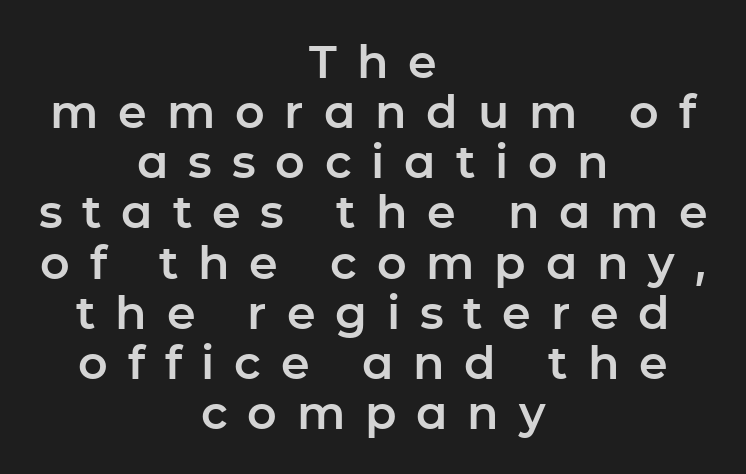
Q: Is the text italic (slanted)? A: No, it is upright.
Q: Is the typeface a serif or a sans-serif typeface? A: Sans-serif.
Q: Is the text underlined? A: No.
Q: How is the paragraph aligned? A: Centered.
Q: Is the spacing between letters normal or unusually wide? A: Unusually wide.
Q: Is the spacing between lines tight, normal or loose? A: Tight.
Q: Width (condensed, normal, or wide)? A: Normal.
Q: Stroke contrast? A: Low.
Q: x-height? A: Medium.
Q: Monospaced? A: No.
